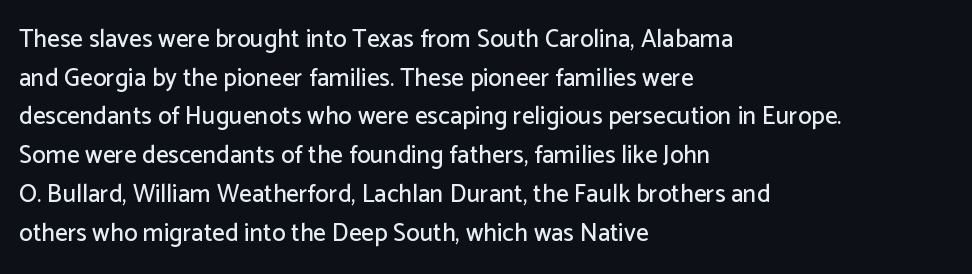
The image shows 25 px text type, upright; set left-aligned, normal line spacing (1.55x), normal letter spacing, not underlined.
